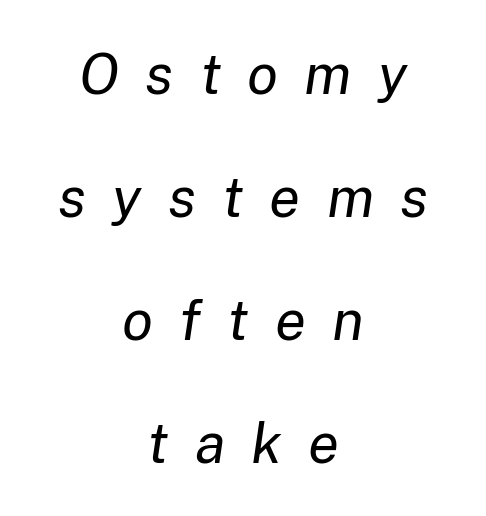
Q: Is the text bold? A: No.
Q: Is the text italic (slanted)? A: Yes, it leans right by about 8 degrees.
Q: Is the text underlined? A: No.
Q: How is the paragraph aligned? A: Centered.
Q: Is the spacing between letters normal or unusually wide? A: Unusually wide.
Q: Is the spacing between lines tight, normal or loose? A: Loose.
Q: Width (condensed, normal, or wide)? A: Normal.
Q: Stroke contrast? A: Low.
Q: x-height? A: Medium.
Q: Monospaced? A: No.
